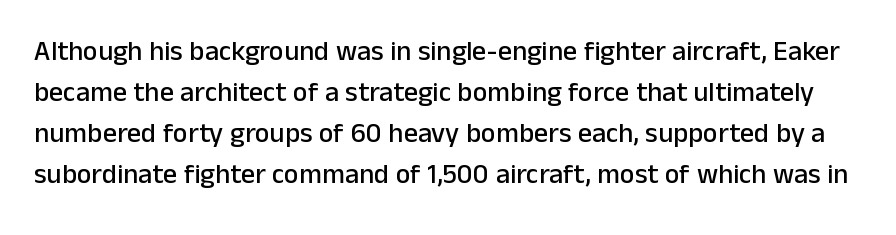
The image shows 28 px sans-serif type, upright; set normal line spacing (1.47x), normal letter spacing, not underlined; low stroke contrast and a medium x-height.
